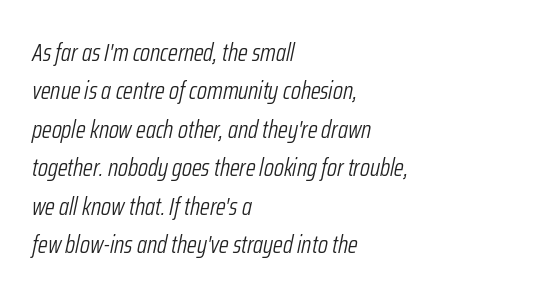
Characters follow at the spacing the type designer built in. The ragged edge is on the right, which tells us the setting is flush left. Beneath every word, the page is bare. Leading matches the norm, producing a regular column. Is the type slanted? Yes — the strokes lean at a clear angle. Weight class: somewhere from thin through regular.
